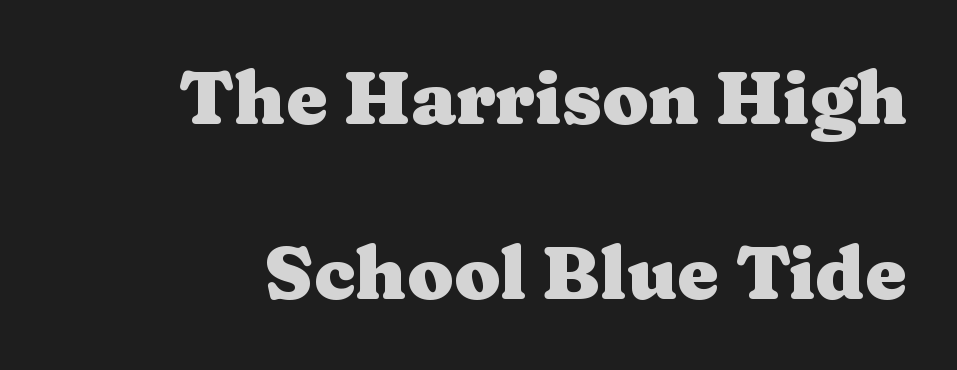
Q: Is the text bold? A: Yes.
Q: Is the text italic (slanted)? A: No, it is upright.
Q: Is the typeface a serif or a sans-serif typeface? A: Serif.
Q: Is the text underlined? A: No.
Q: Is the spacing between letters normal or unusually wide? A: Normal.
Q: Is the spacing between lines tight, normal or loose? A: Loose.
Q: Width (condensed, normal, or wide)? A: Wide.
Q: Stroke contrast? A: Medium.
Q: x-height? A: Medium.
Q: Monospaced? A: No.
